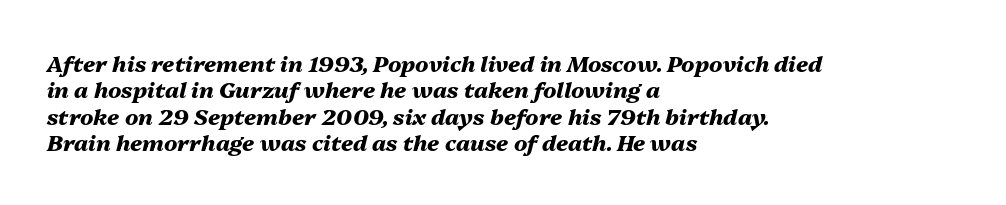
{"italic": "yes", "lean": "right", "slant_degrees": 13, "bold": "yes", "underline": "no", "align": "left", "line_spacing_ratio": 1.2, "letter_spacing": "normal", "letter_spacing_em": 0.0, "glyph_px": 22}
